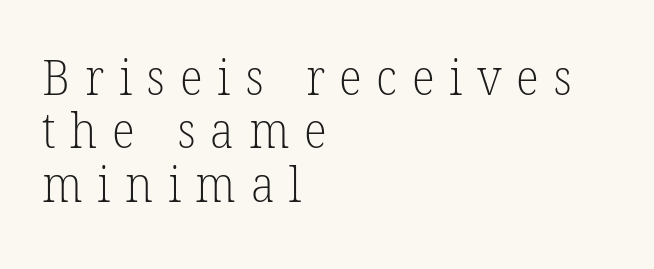
Visually the block forms a straight wall on the left and a jagged coastline on the right. The words here are not underlined. The tracking jumps out immediately: characters are airy and widely separated. Is this a fixed-width face? No — the glyphs have proportional, varying widths. The face used here is seriffed, in the tradition of book romans.
